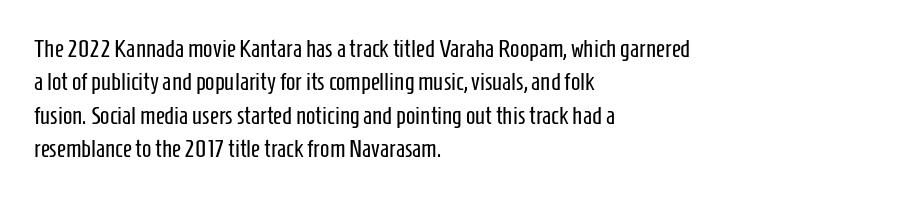
The image shows 25 px text type, upright; set left-aligned, normal line spacing (1.34x), normal letter spacing, not underlined.
